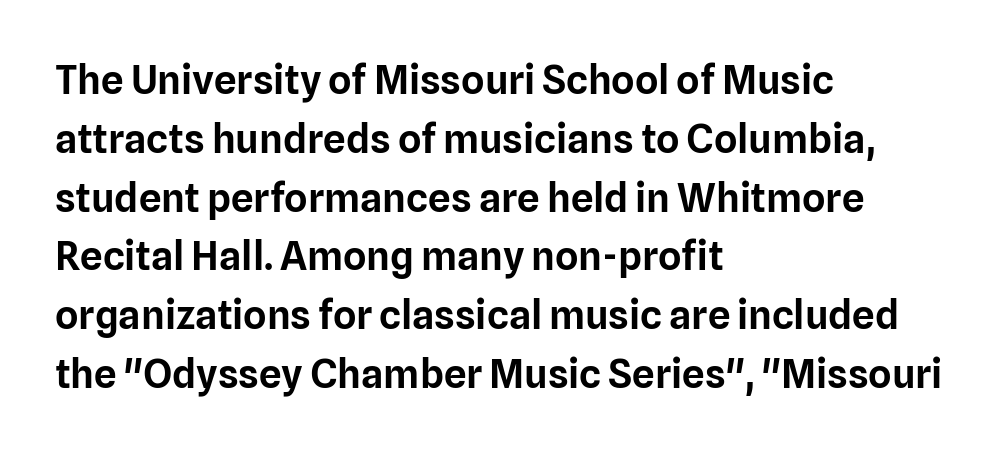
Regarding serifs, this sample does without them. The lines are quadded left. The axis of the letterforms is exactly vertical. One glance says typical: line gaps are just what's usual. The area under the type is left untouched. Spacing verdict: proportional, widths tailored to each character.
